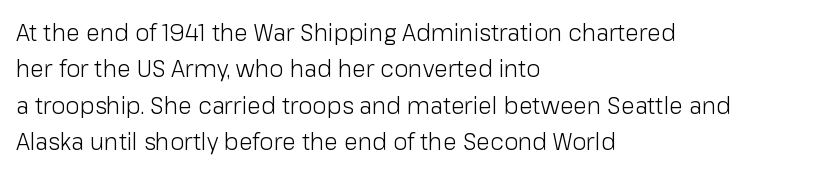
Q: Is the text bold? A: No.
Q: Is the text italic (slanted)? A: No, it is upright.
Q: Is the text underlined? A: No.
Q: How is the paragraph aligned? A: Left-aligned.
Q: Is the spacing between letters normal or unusually wide? A: Normal.
Q: Is the spacing between lines tight, normal or loose? A: Normal.
